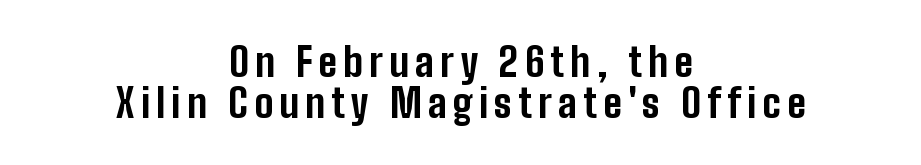
The image shows 39 px bold, condensed sans-serif type, upright; set centered, tight line spacing (1.05x), not underlined; low stroke contrast and a medium x-height.
